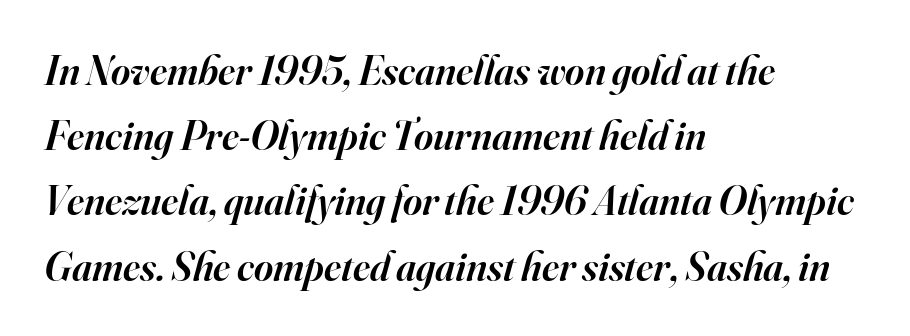
{"serif": "yes", "italic": "yes", "lean": "right", "slant_degrees": 16, "bold": "semi", "weight": "semibold", "width": "normal", "stroke_contrast": "high", "x_height": "small", "monospaced": "no", "underline": "no", "align": "left", "line_spacing": "normal", "line_spacing_ratio": 1.59, "letter_spacing": "normal", "letter_spacing_em": 0.0, "glyph_px": 41}
